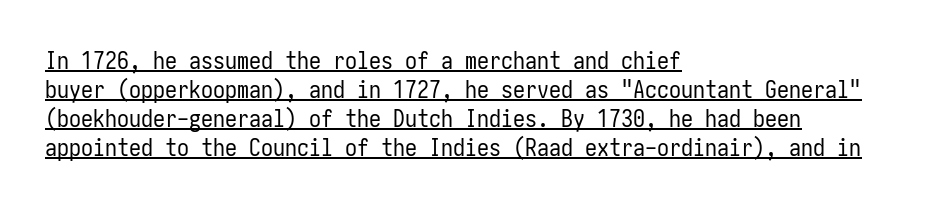
{"italic": "no", "bold": "no", "underline": "yes", "align": "left", "line_spacing_ratio": 1.21, "letter_spacing": "normal", "letter_spacing_em": 0.0, "glyph_px": 24}
